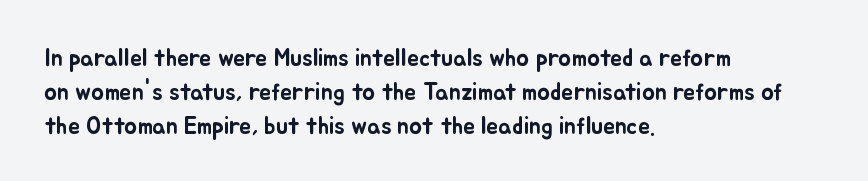
Q: Is the text italic (slanted)? A: No, it is upright.
Q: Is the text underlined? A: No.
Q: How is the paragraph aligned? A: Left-aligned.
Q: Is the spacing between letters normal or unusually wide? A: Normal.
Q: Is the spacing between lines tight, normal or loose? A: Normal.
